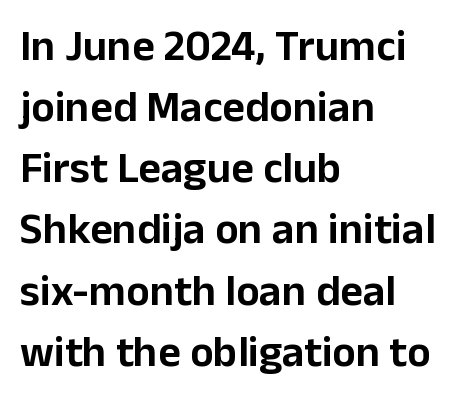
The glyphs in this specimen are sans serif. Bare-footed words on every line. Posture: upright roman. Does the copy run flush right? No — it runs flush left.
